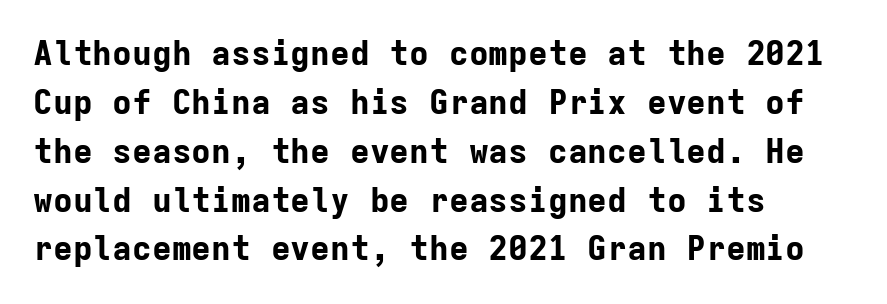
Q: Is the text bold? A: Yes.
Q: Is the text italic (slanted)? A: No, it is upright.
Q: Is the typeface a serif or a sans-serif typeface? A: Sans-serif.
Q: Is the text underlined? A: No.
Q: How is the paragraph aligned? A: Left-aligned.
Q: Is the spacing between letters normal or unusually wide? A: Normal.
Q: Is the spacing between lines tight, normal or loose? A: Normal.
Q: Width (condensed, normal, or wide)? A: Normal.
Q: Stroke contrast? A: Low.
Q: x-height? A: Medium.
Q: Monospaced? A: Yes.
